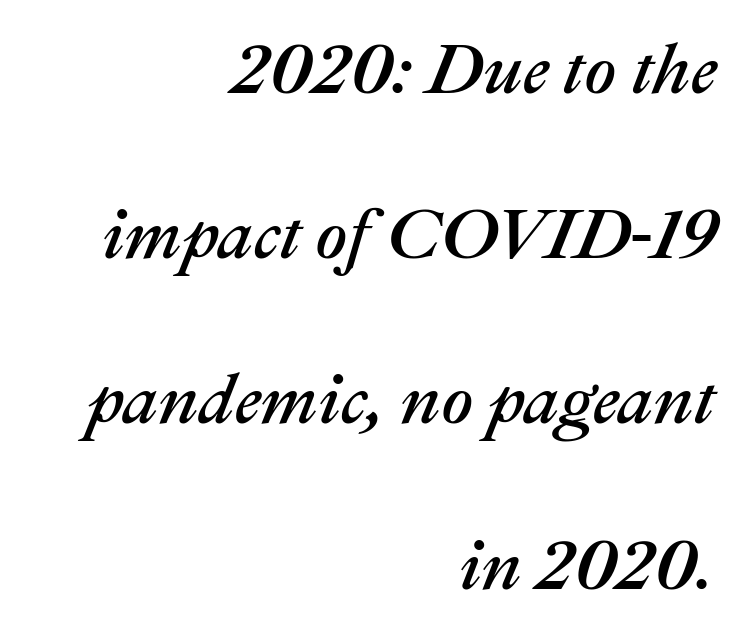
If you measured baseline to baseline, you'd find a long distance. This sample uses an oblique cut, with every glyph tilted off the vertical. Proportional: the letters do not fall into vertical columns. Right-aligned paragraph, ragged on the left. Has an underline been added? It has not. Short note: letters normally spaced.
